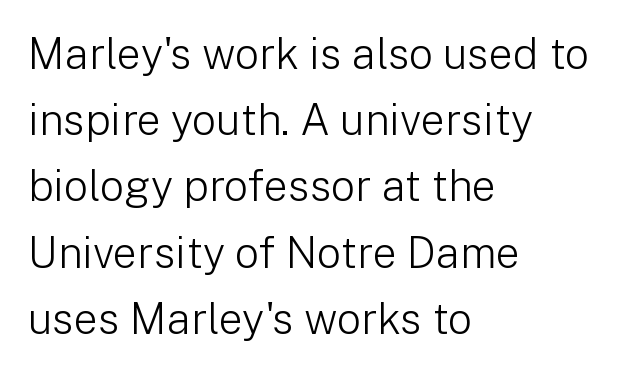
Q: Is the text bold? A: No.
Q: Is the text italic (slanted)? A: No, it is upright.
Q: Is the typeface a serif or a sans-serif typeface? A: Sans-serif.
Q: Is the text underlined? A: No.
Q: How is the paragraph aligned? A: Left-aligned.
Q: Is the spacing between letters normal or unusually wide? A: Normal.
Q: Is the spacing between lines tight, normal or loose? A: Normal.
Q: Width (condensed, normal, or wide)? A: Normal.
Q: Stroke contrast? A: Low.
Q: x-height? A: Medium.
Q: Monospaced? A: No.
